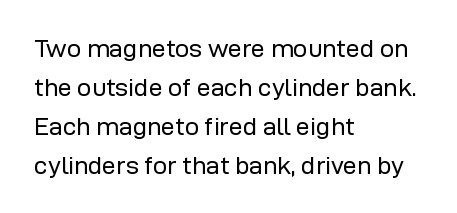
The space between consecutive lines is moderate. In terms of letterspacing, this is plain default setting. This rendering features lettering with no underline. Is the stroke heavy? The answer is a plain regular-or-lighter.
